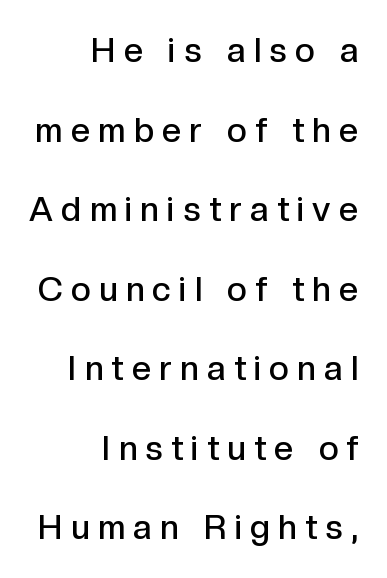
The image shows 34 px semibold sans-serif type, upright; set right-aligned, loose line spacing (2.34x), unusually wide letter spacing (+0.25 em), not underlined; a medium x-height.
